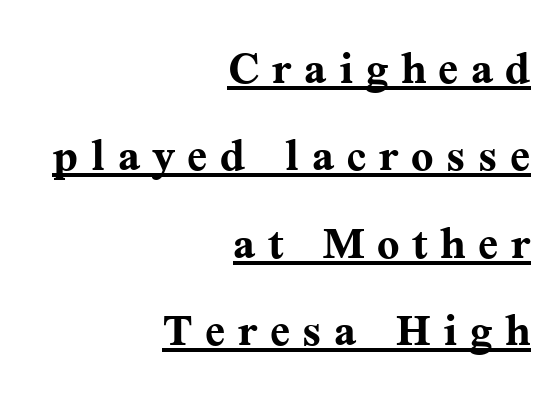
Q: Is the text bold? A: Yes.
Q: Is the text italic (slanted)? A: No, it is upright.
Q: Is the typeface a serif or a sans-serif typeface? A: Serif.
Q: Is the text underlined? A: Yes.
Q: How is the paragraph aligned? A: Right-aligned.
Q: Is the spacing between letters normal or unusually wide? A: Unusually wide.
Q: Is the spacing between lines tight, normal or loose? A: Normal.
Q: Width (condensed, normal, or wide)? A: Normal.
Q: Stroke contrast? A: Medium.
Q: x-height? A: Medium.
Q: Monospaced? A: No.
